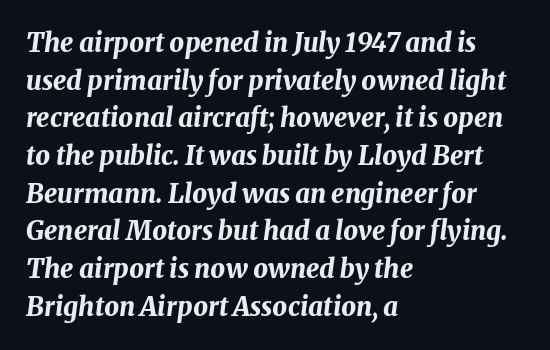
{"italic": "yes", "lean": "right", "slant_degrees": 8, "bold": "yes", "underline": "no", "align": "left", "line_spacing": "normal", "line_spacing_ratio": 1.45, "letter_spacing": "normal", "letter_spacing_em": 0.0, "glyph_px": 26}
